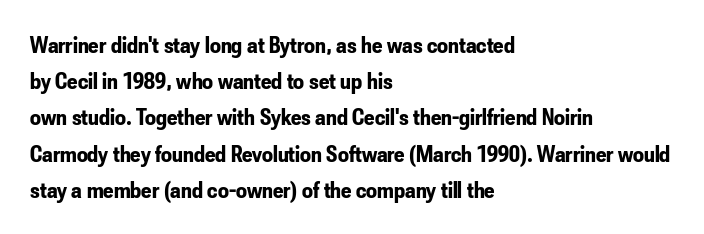
The image shows 24 px bold type, upright; set left-aligned, normal line spacing (1.51x), normal letter spacing, not underlined.
